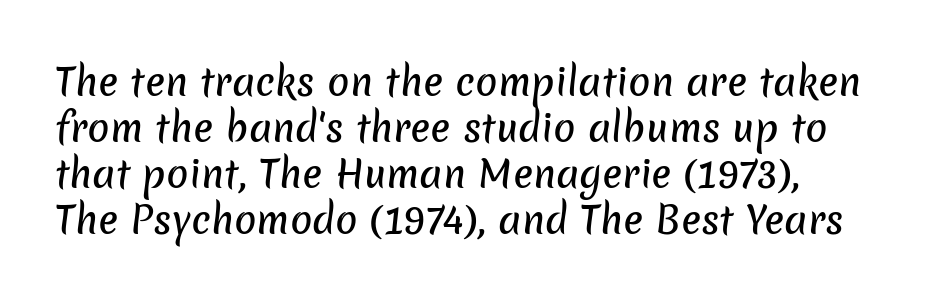
The image shows 37 px sans-serif type; set line spacing 1.24x, normal letter spacing, not underlined; low stroke contrast and a medium x-height.
